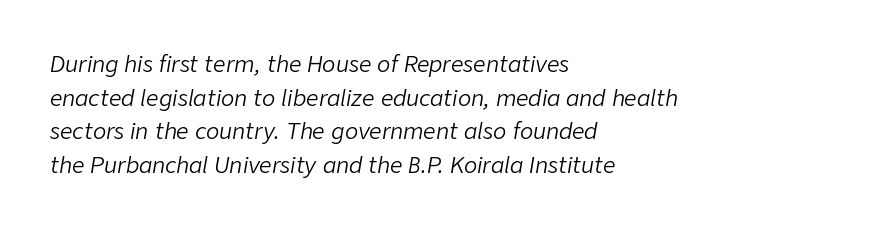
One glance says typical: line gaps are just what's usual. On a weight scale, this lands at 450 or below. Yep, that's italic — everything's leaning. Characters follow at the spacing the type designer built in. Letters rest on an invisible, unmarked baseline. Line beginnings align vertically; line endings do not.
